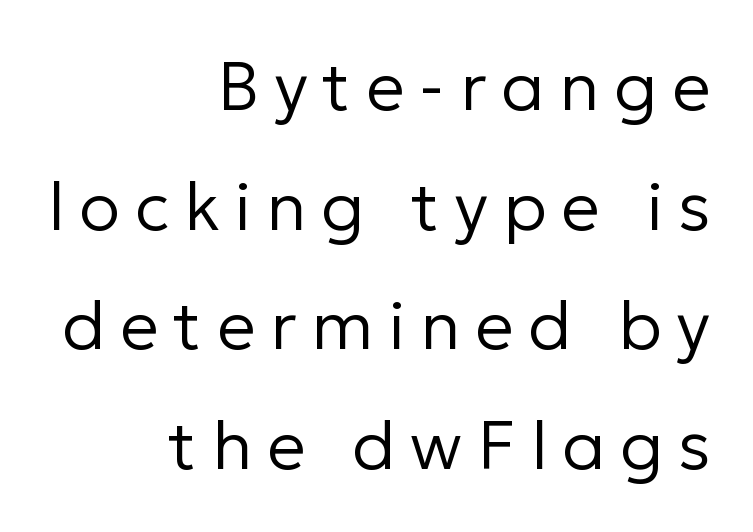
Q: Is the text bold? A: No.
Q: Is the text italic (slanted)? A: No, it is upright.
Q: Is the typeface a serif or a sans-serif typeface? A: Sans-serif.
Q: Is the text underlined? A: No.
Q: How is the paragraph aligned? A: Right-aligned.
Q: Is the spacing between letters normal or unusually wide? A: Unusually wide.
Q: Width (condensed, normal, or wide)? A: Normal.
Q: Stroke contrast? A: Low.
Q: x-height? A: Medium.
Q: Monospaced? A: No.
